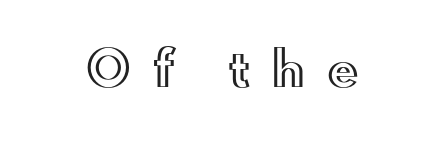
Q: Is the text italic (slanted)? A: No, it is upright.
Q: Is the text underlined? A: No.
Q: Is the spacing between letters normal or unusually wide? A: Unusually wide.
Q: Width (condensed, normal, or wide)? A: Wide.
Q: x-height? A: Small.
Q: Monospaced? A: No.
